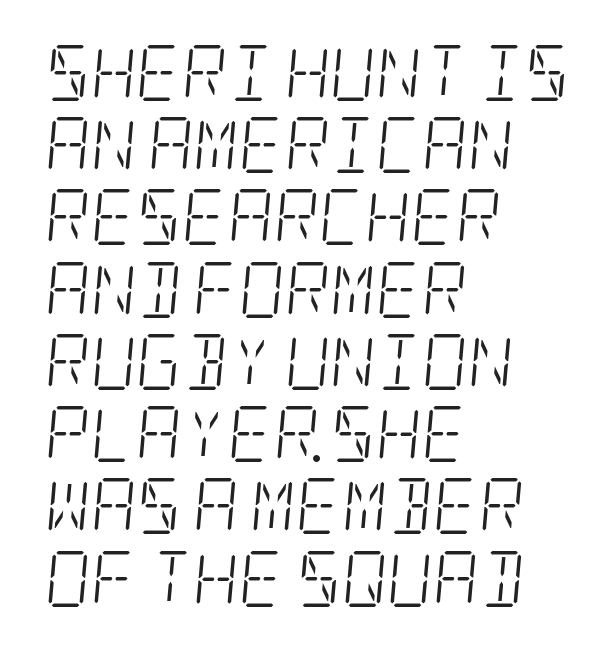
Q: Is the text bold? A: No.
Q: Is the text italic (slanted)? A: Yes, it leans right by about 5 degrees.
Q: Is the typeface a serif or a sans-serif typeface? A: Serif.
Q: Is the text underlined? A: No.
Q: How is the paragraph aligned? A: Left-aligned.
Q: Is the spacing between letters normal or unusually wide? A: Normal.
Q: Is the spacing between lines tight, normal or loose? A: Normal.
Q: Width (condensed, normal, or wide)? A: Condensed.
Q: Stroke contrast? A: Low.
Q: x-height? A: Large.
